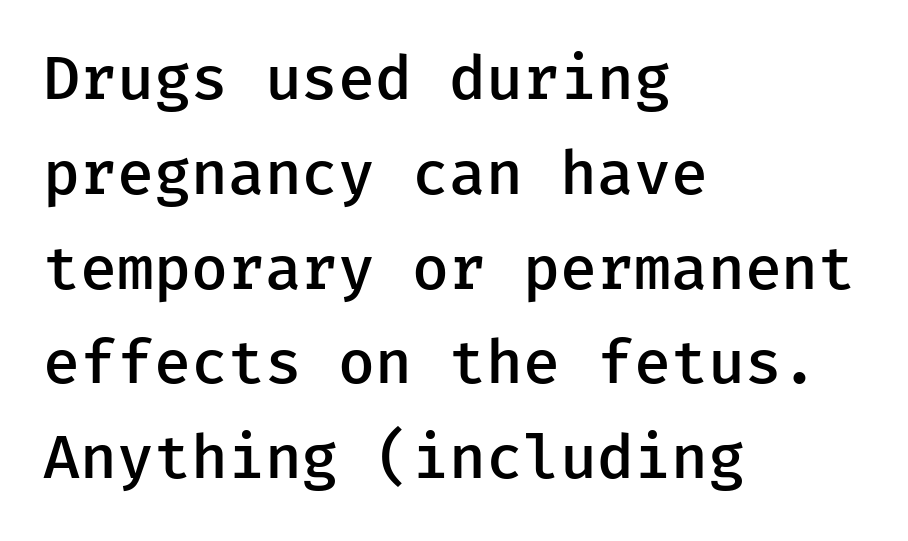
Q: Is the text bold? A: Semi-bold.
Q: Is the text italic (slanted)? A: No, it is upright.
Q: Is the typeface a serif or a sans-serif typeface? A: Sans-serif.
Q: Is the text underlined? A: No.
Q: How is the paragraph aligned? A: Left-aligned.
Q: Is the spacing between letters normal or unusually wide? A: Normal.
Q: Is the spacing between lines tight, normal or loose? A: Normal.
Q: Width (condensed, normal, or wide)? A: Normal.
Q: Stroke contrast? A: Low.
Q: x-height? A: Medium.
